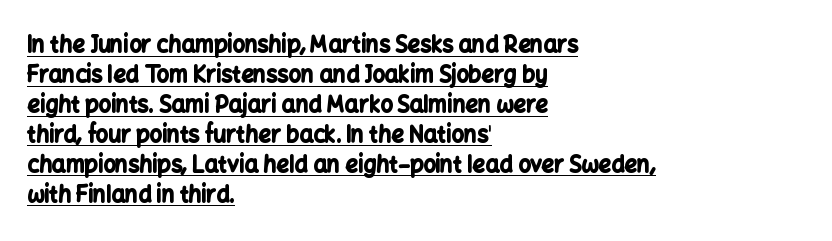
{"italic": "no", "bold": "yes", "underline": "yes", "align": "left", "line_spacing": "normal", "line_spacing_ratio": 1.36, "letter_spacing": "normal", "letter_spacing_em": 0.0, "glyph_px": 22}
